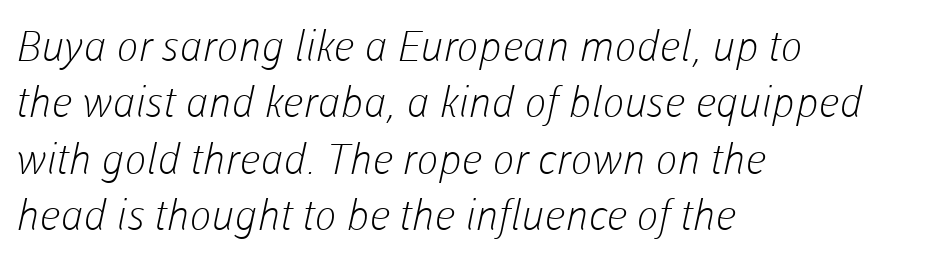
Q: Is the text bold? A: No.
Q: Is the typeface a serif or a sans-serif typeface? A: Sans-serif.
Q: Is the text underlined? A: No.
Q: How is the paragraph aligned? A: Left-aligned.
Q: Is the spacing between letters normal or unusually wide? A: Normal.
Q: Is the spacing between lines tight, normal or loose? A: Normal.
Q: Width (condensed, normal, or wide)? A: Normal.
Q: Stroke contrast? A: Low.
Q: x-height? A: Medium.
Q: Monospaced? A: No.
